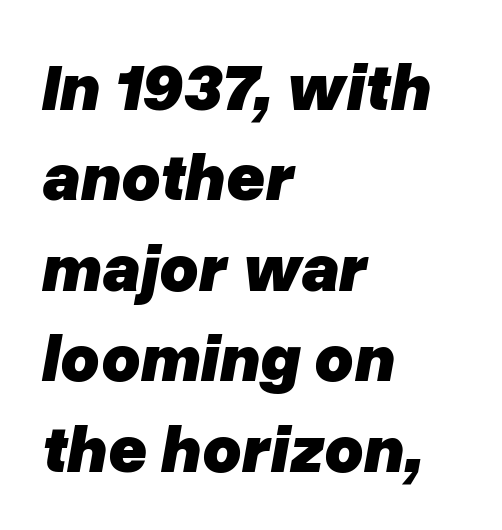
Q: Is the text bold? A: Yes.
Q: Is the text italic (slanted)? A: Yes, it leans right by about 10 degrees.
Q: Is the text underlined? A: No.
Q: How is the paragraph aligned? A: Left-aligned.
Q: Is the spacing between letters normal or unusually wide? A: Normal.
Q: Is the spacing between lines tight, normal or loose? A: Normal.
Q: Width (condensed, normal, or wide)? A: Normal.
Q: Stroke contrast? A: Low.
Q: x-height? A: Medium.
Q: Monospaced? A: No.
